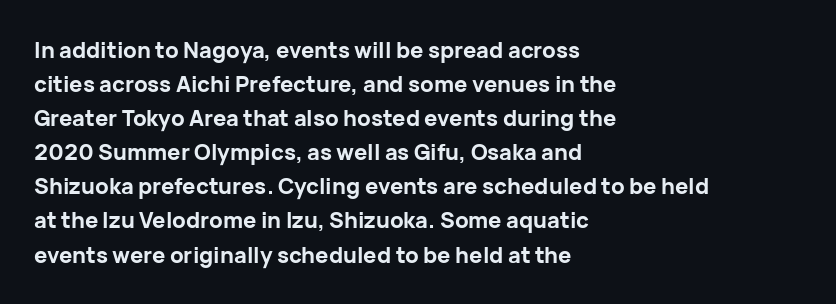
The image shows 22 px bold type, upright; set left-aligned, normal line spacing (1.55x), normal letter spacing, not underlined.
